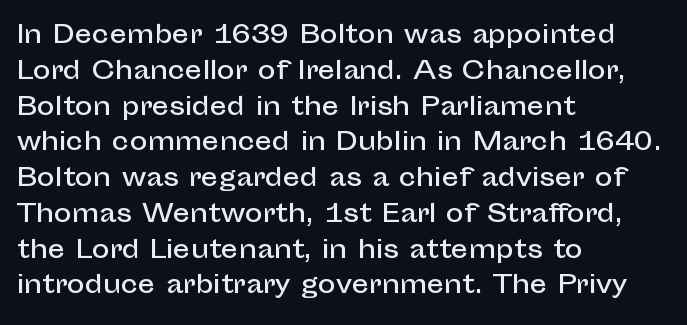
Q: Is the text italic (slanted)? A: No, it is upright.
Q: Is the text underlined? A: No.
Q: How is the paragraph aligned? A: Left-aligned.
Q: Is the spacing between letters normal or unusually wide? A: Normal.
Q: Is the spacing between lines tight, normal or loose? A: Normal.
